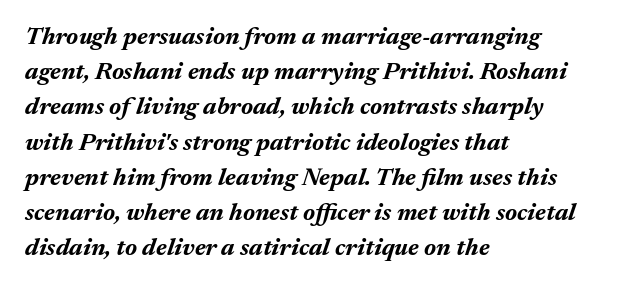
The horizontal fit of the characters is conventional and even. This rendering uses left alignment, leaving the right contour irregular. The leading is moderate, giving the passage an even texture. No word sits above an underline. The lettering tilts uniformly, giving the passage an italic look. Weight check: bold — yes, fully.
